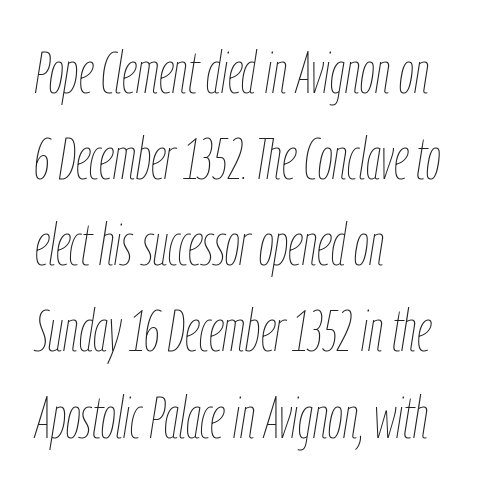
Q: Is the text bold? A: No.
Q: Is the text italic (slanted)? A: Yes, it leans right by about 9 degrees.
Q: Is the text underlined? A: No.
Q: How is the paragraph aligned? A: Left-aligned.
Q: Is the spacing between letters normal or unusually wide? A: Normal.
Q: Is the spacing between lines tight, normal or loose? A: Normal.
Q: Width (condensed, normal, or wide)? A: Condensed.
Q: Stroke contrast? A: Low.
Q: x-height? A: Medium.
Q: Monospaced? A: No.
